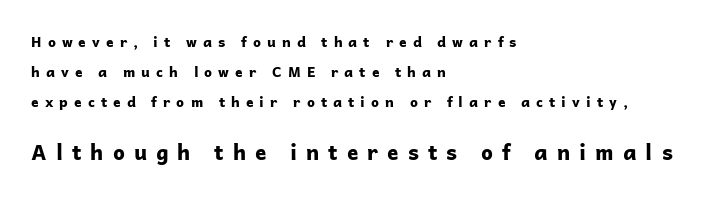
The image shows 21 px bold type, upright; set left-aligned, loose line spacing (2.13x), unusually wide letter spacing (+0.43 em), not underlined; the second (bottom) block is 1.5x larger.
